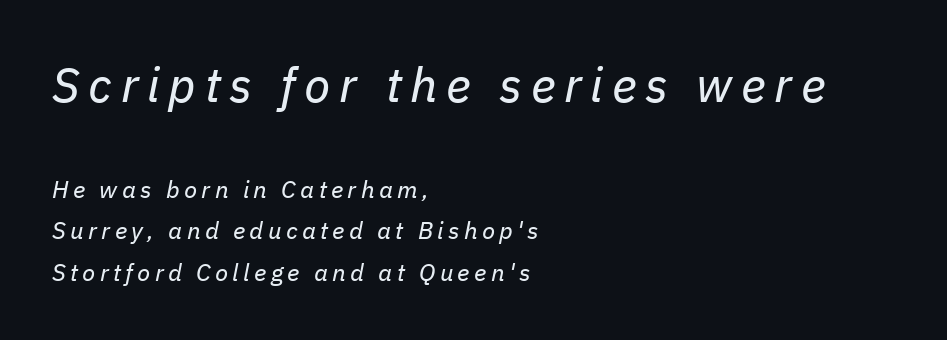
The letters in the upper block stand taller than those in the block below. The passage shown leans; its letterforms are oblique. These lines stack with their left ends in a neat column. Beneath every word, the page is bare.
